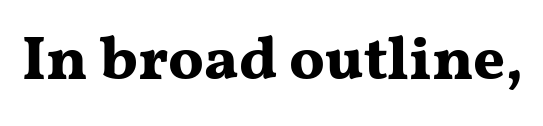
The image shows 61 px bold, wide serif type, upright; set normal letter spacing, not underlined; medium stroke contrast and a medium x-height.
